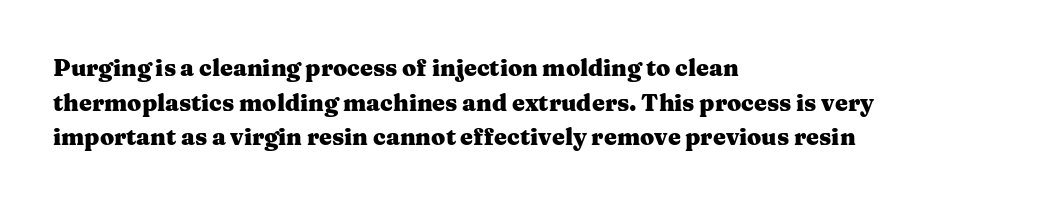
{"italic": "no", "bold": "yes", "underline": "no", "align": "left", "line_spacing": "normal", "line_spacing_ratio": 1.51, "letter_spacing": "normal", "letter_spacing_em": 0.0, "glyph_px": 23}
